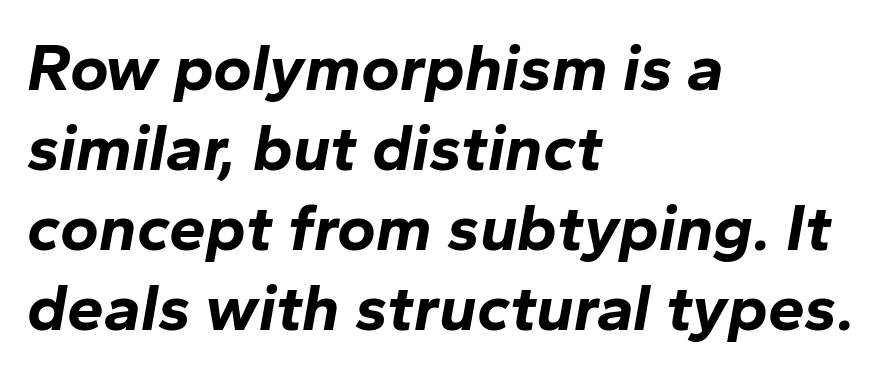
The image shows 66 px bold type, italic (leaning right); set left-aligned, line spacing 1.21x, normal letter spacing, not underlined; low stroke contrast and a medium x-height.
